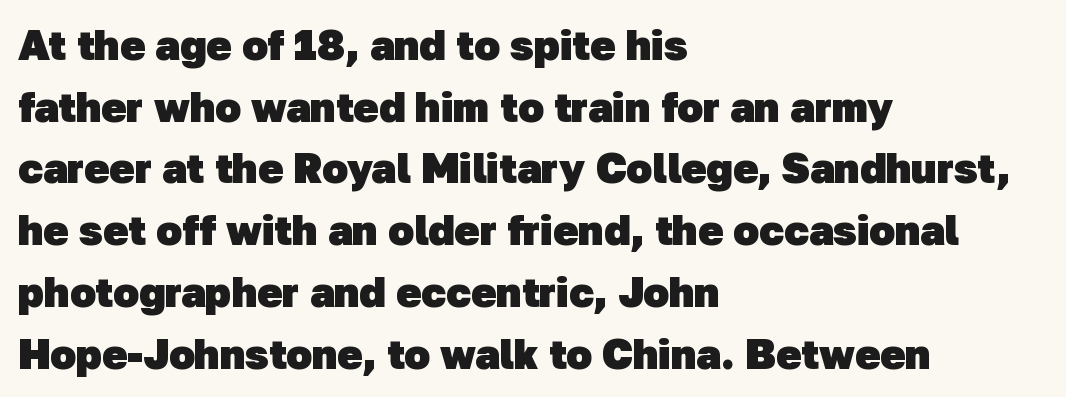
The image shows 42 px heavy sans-serif type; set left-aligned, normal line spacing (1.47x), normal letter spacing, not underlined; low stroke contrast and a medium x-height.
